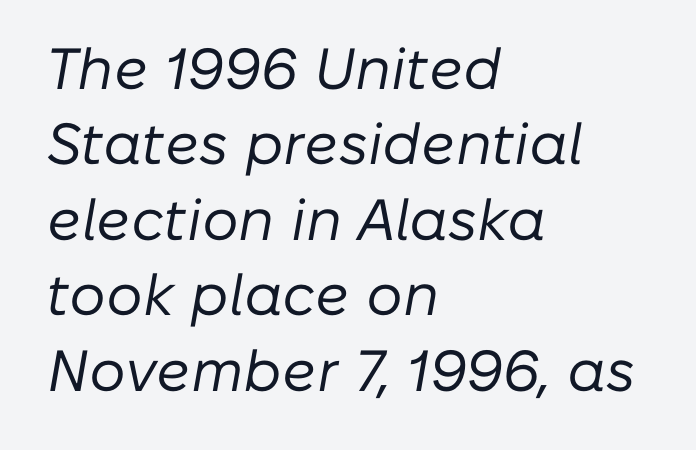
Compared with a typical body face, this is equally light or lighter still. Notice how the passage keeps a crisp vertical edge on the left only. Quick note: italic. Proportional: the letters do not fall into vertical columns. Does extra space separate the letters? No, they use regular spacing. The gap between lines stays unmarked.
